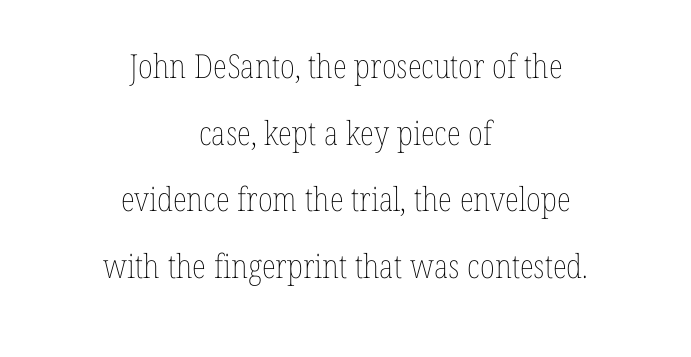
Q: Is the text bold? A: No.
Q: Is the text italic (slanted)? A: No, it is upright.
Q: Is the text underlined? A: No.
Q: How is the paragraph aligned? A: Centered.
Q: Is the spacing between letters normal or unusually wide? A: Normal.
Q: Is the spacing between lines tight, normal or loose? A: Loose.
Q: Width (condensed, normal, or wide)? A: Condensed.
Q: Stroke contrast? A: Low.
Q: x-height? A: Medium.
Q: Monospaced? A: No.
